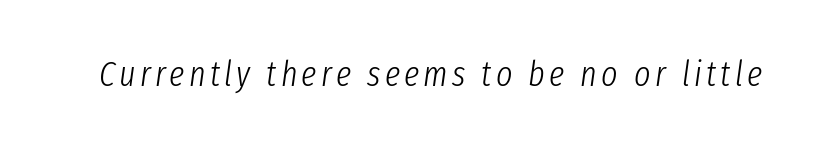
The image shows 35 px light, condensed type, italic (leaning right); set not underlined; low stroke contrast and a medium x-height.
